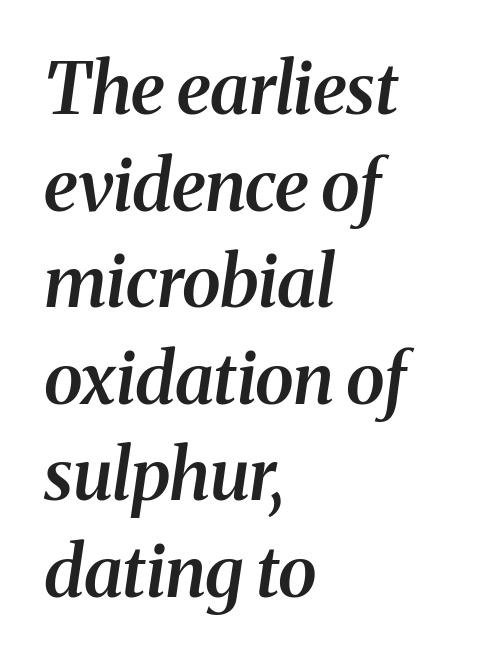
Q: Is the text bold? A: Semi-bold.
Q: Is the text italic (slanted)? A: Yes, it leans right by about 8 degrees.
Q: Is the typeface a serif or a sans-serif typeface? A: Serif.
Q: Is the text underlined? A: No.
Q: How is the paragraph aligned? A: Left-aligned.
Q: Is the spacing between letters normal or unusually wide? A: Normal.
Q: Is the spacing between lines tight, normal or loose? A: Normal.
Q: Width (condensed, normal, or wide)? A: Normal.
Q: Stroke contrast? A: Medium.
Q: x-height? A: Medium.
Q: Monospaced? A: No.
